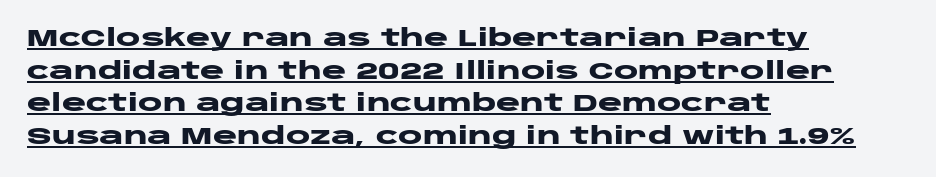
{"italic": "no", "bold": "yes", "underline": "yes", "align": "left", "line_spacing": "normal", "line_spacing_ratio": 1.42, "letter_spacing": "normal", "letter_spacing_em": 0.0, "glyph_px": 23}
